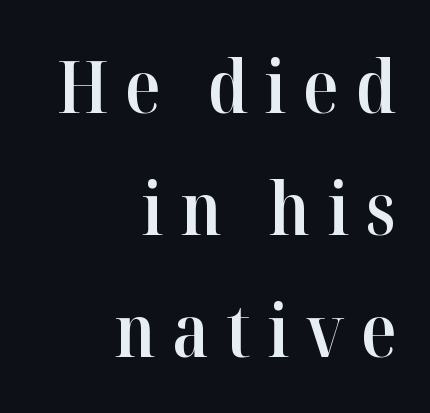
The image shows 73 px semibold serif type, upright; set right-aligned, normal line spacing (1.67x), unusually wide letter spacing (+0.23 em), not underlined; high stroke contrast and a medium x-height.
